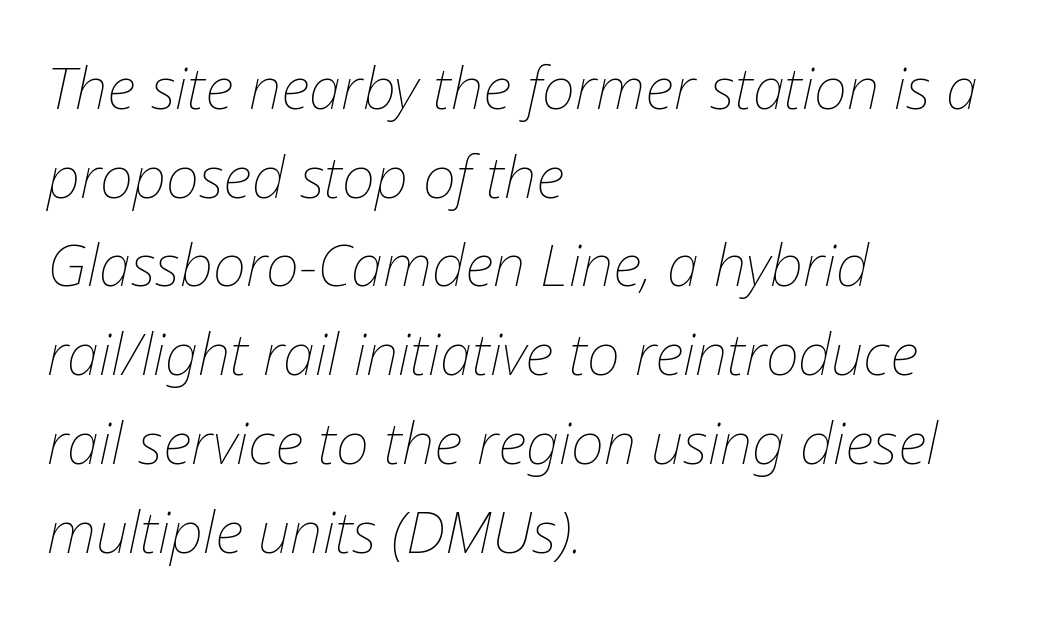
The image shows 58 px thin type, italic (leaning right); set left-aligned, normal line spacing (1.53x), normal letter spacing, not underlined; low stroke contrast and a medium x-height.
